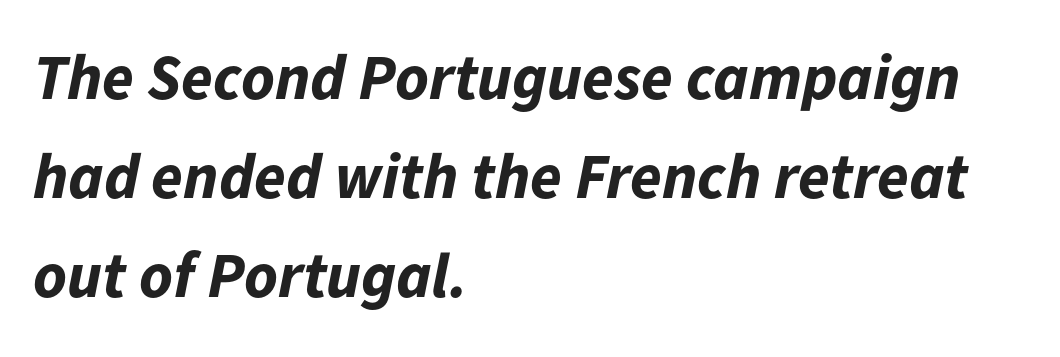
Plain, unruled lines of type. The letters advance in unequal steps, a hallmark of proportional type. Layout note: lines flush left. The font is running at its bold setting. Italic? Definitely — the glyphs are oblique.
